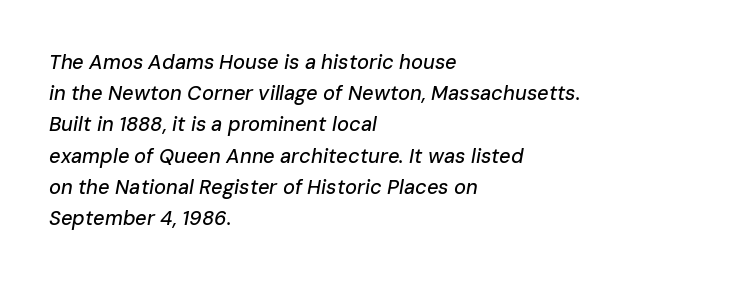
Q: Is the text italic (slanted)? A: Yes, it leans right by about 10 degrees.
Q: Is the text underlined? A: No.
Q: How is the paragraph aligned? A: Left-aligned.
Q: Is the spacing between letters normal or unusually wide? A: Normal.
Q: Is the spacing between lines tight, normal or loose? A: Normal.
